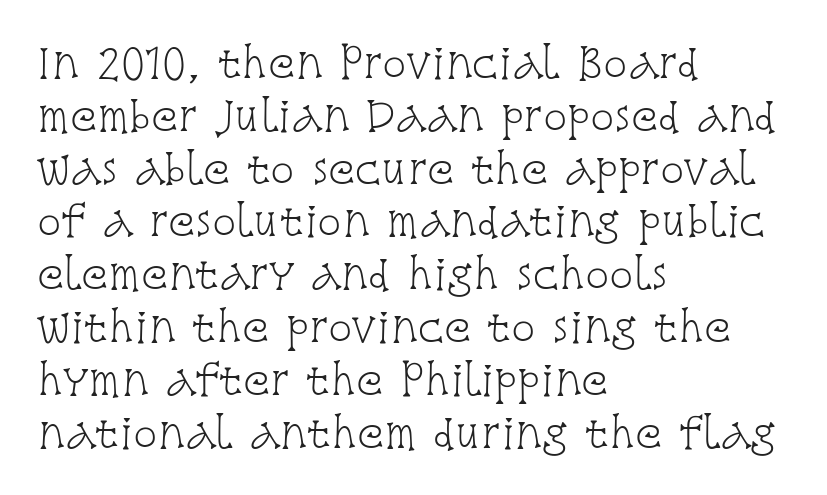
The image shows 40 px light, condensed serif type, upright; set left-aligned, normal line spacing (1.32x), normal letter spacing, not underlined; low stroke contrast and a large x-height.
